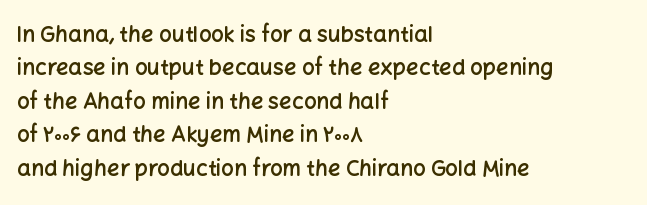
Rows of type keep a routine distance in the vertical direction. Default kerning and tracking; the words read as compact shapes. The font's upright variant was chosen for this text. As a designer I'd log this as weight 600, semibold. The string is rendered with underlining switched off.
